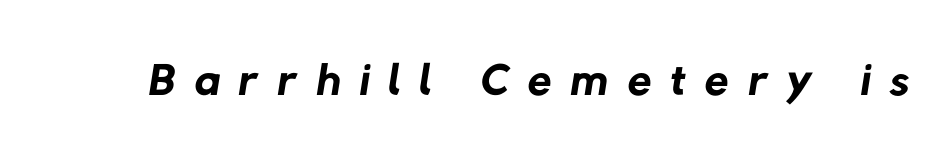
No letter is thick-stroked: the sample isn't bold. Character widths vary here, with narrow letters taking less room than wide ones. The line texture is sparse and dotted thanks to wide tracking. A typesetter would label this face a sans. Check the space under the baseline: it is left empty.
